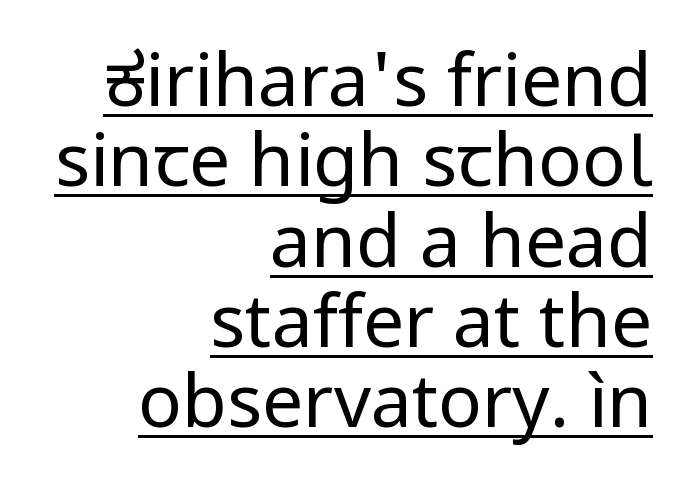
Q: Is the text bold? A: No.
Q: Is the text italic (slanted)? A: No, it is upright.
Q: Is the typeface a serif or a sans-serif typeface? A: Sans-serif.
Q: Is the text underlined? A: Yes.
Q: How is the paragraph aligned? A: Right-aligned.
Q: Is the spacing between letters normal or unusually wide? A: Normal.
Q: Is the spacing between lines tight, normal or loose? A: Tight.
Q: Width (condensed, normal, or wide)? A: Normal.
Q: Stroke contrast? A: Low.
Q: x-height? A: Medium.
Q: Monospaced? A: No.
